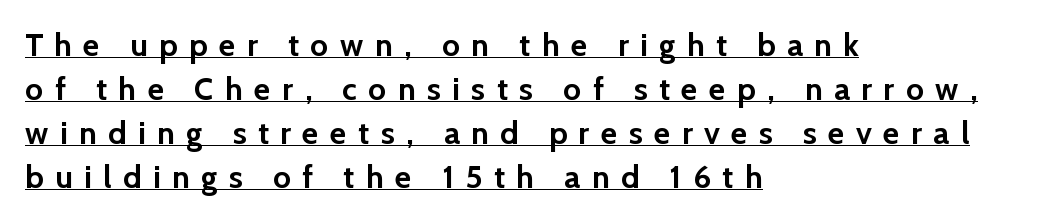
A dark, heavy texture on the line: the type is bold. These lines are set flush left with a ragged right edge. You can tell it's not italic because the verticals are truly vertical. You can tell from the bare stems that sans-serif type was used.
